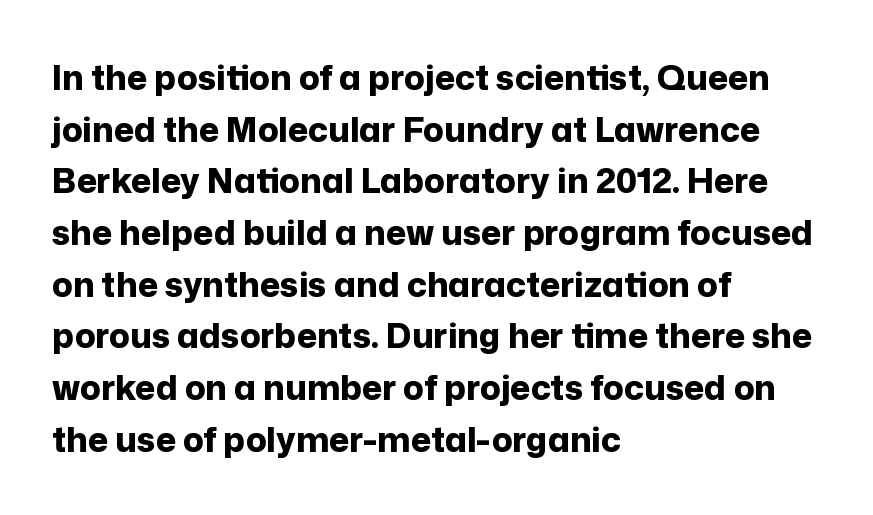
The image shows 34 px bold sans-serif type, upright; set left-aligned, normal line spacing (1.52x), normal letter spacing, not underlined; low stroke contrast and a medium x-height.
